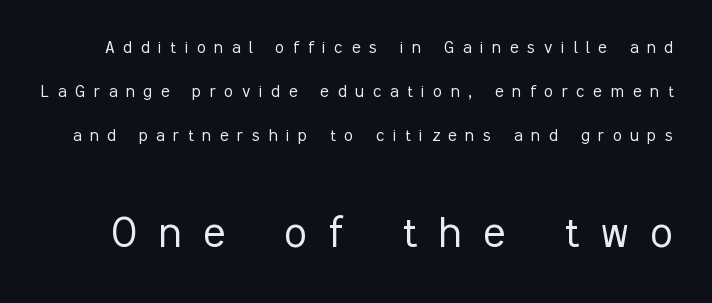
The image shows 51 px light, condensed sans-serif type, upright; set loose line spacing (2.19x), unusually wide letter spacing (+0.44 em), not underlined; the second (bottom) block is 2.55x larger; low stroke contrast and a medium x-height.
